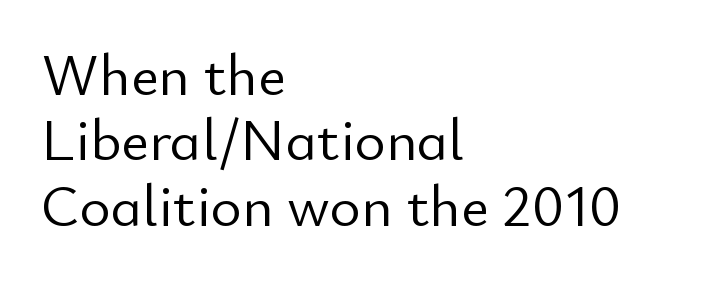
The image shows 59 px light sans-serif type, upright; set left-aligned, tight line spacing (1.11x), normal letter spacing, not underlined; low stroke contrast and a small x-height.
